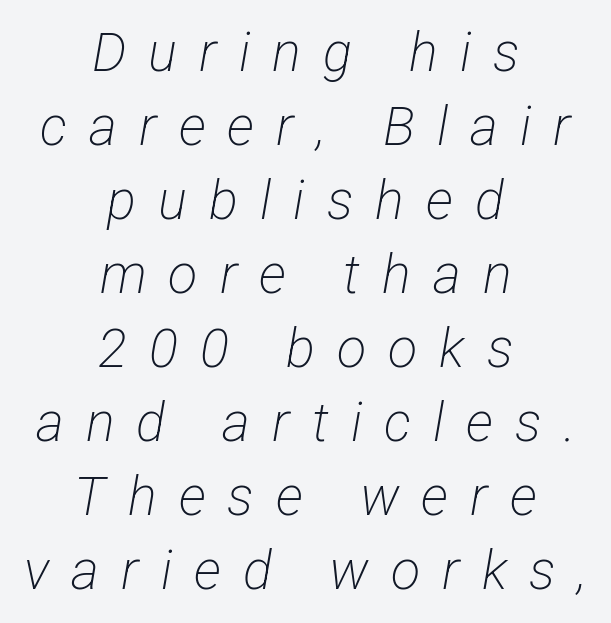
{"serif": "no", "bold": "no", "weight": "light", "width": "condensed", "stroke_contrast": "low", "x_height": "medium", "monospaced": "no", "underline": "no", "align": "center", "line_spacing": "normal", "line_spacing_ratio": 1.37, "letter_spacing": "wide", "letter_spacing_em": 0.41, "glyph_px": 54}
